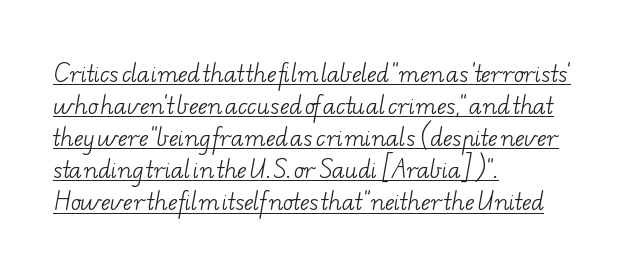
Q: Is the text bold? A: No.
Q: Is the text underlined? A: Yes.
Q: How is the paragraph aligned? A: Left-aligned.
Q: Is the spacing between letters normal or unusually wide? A: Normal.
Q: Is the spacing between lines tight, normal or loose? A: Normal.
